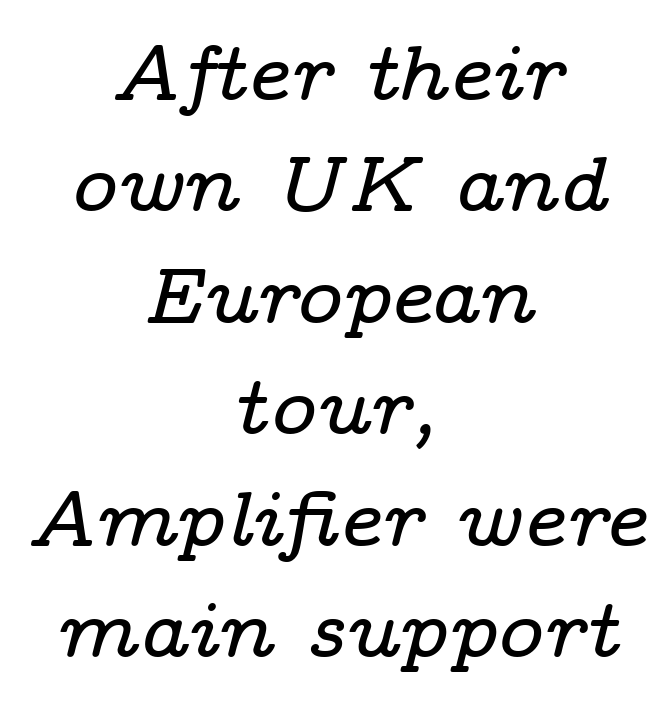
The image shows 79 px wide serif type, italic (leaning right); set centered, normal line spacing (1.41x), normal letter spacing, not underlined; low stroke contrast and a medium x-height.
